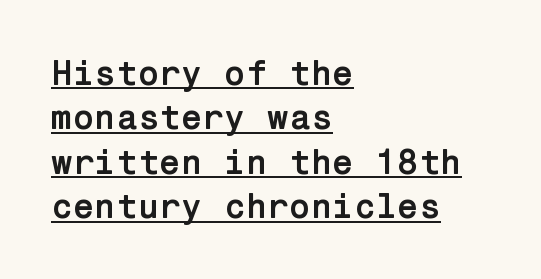
{"serif": "no", "italic": "no", "bold": "yes", "weight": "semibold", "width": "normal", "stroke_contrast": "low", "x_height": "medium", "underline": "yes", "align": "left", "line_spacing": "normal", "line_spacing_ratio": 1.27, "letter_spacing": "normal", "letter_spacing_em": 0.0, "glyph_px": 35}
